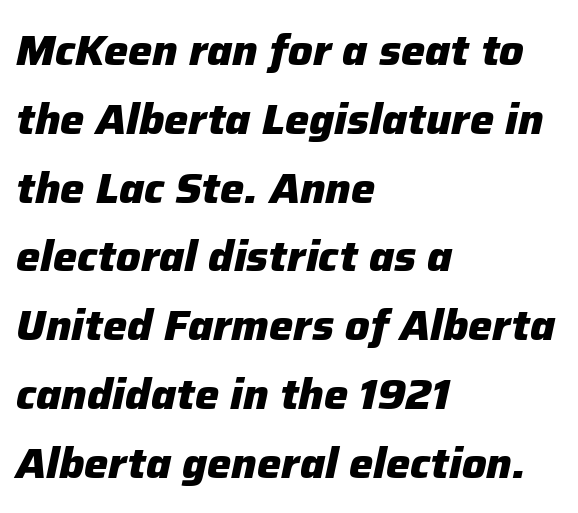
The image shows 43 px heavy type, italic (leaning right); set left-aligned, normal line spacing (1.6x), normal letter spacing, not underlined; low stroke contrast and a medium x-height.
